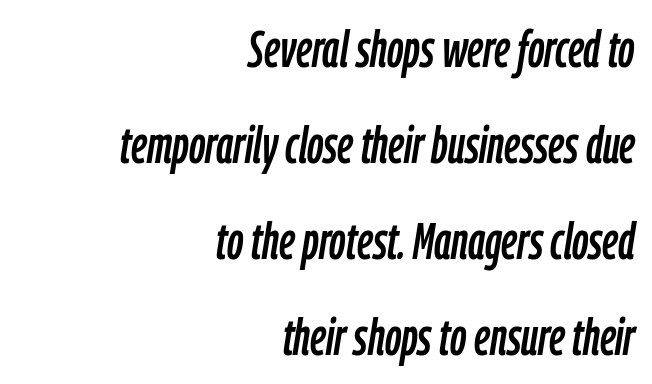
Alignment: flush right. The letters sit at their default tracking, neither squeezed nor spread. The passage shown is typed in a proportional face where columns would drift. Italic? Definitely — the glyphs are oblique. The space directly below the letters is spotless.
